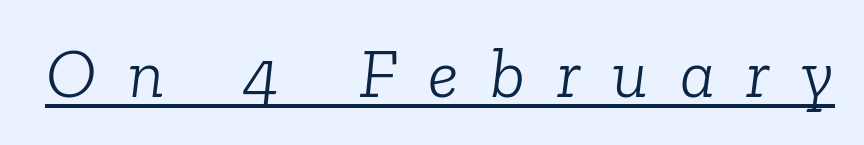
{"serif": "yes", "italic": "yes", "lean": "right", "slant_degrees": 6, "bold": "no", "weight": "light", "width": "normal", "stroke_contrast": "low", "x_height": "medium", "monospaced": "no", "underline": "yes", "letter_spacing": "wide", "letter_spacing_em": 0.45, "glyph_px": 70}
